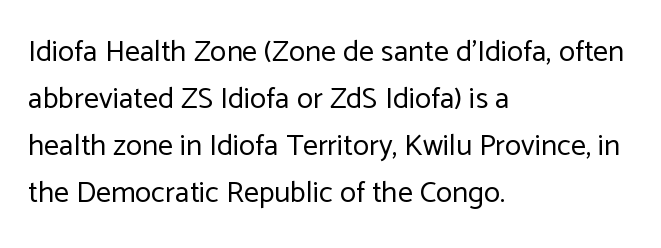
Spacing between characters is what you'd get straight out of the box. Underlining? Definitely not there. Line beginnings align vertically; line endings do not. Posture: straight, roman, zero tilt.
